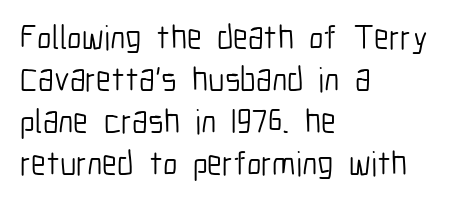
The image shows 34 px light, condensed sans-serif type, upright; set left-aligned, line spacing 1.24x, normal letter spacing, not underlined; low stroke contrast and a medium x-height.
